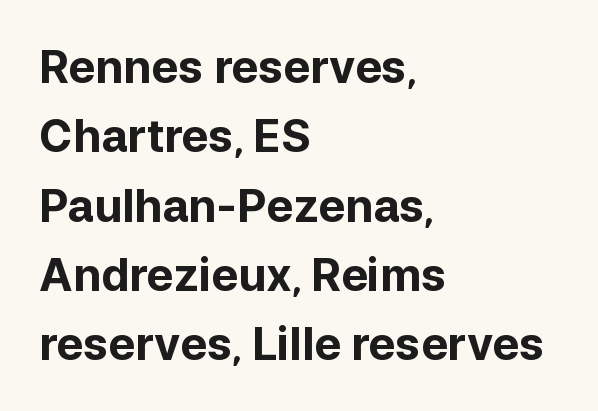
These words are printed bold, with thick strokes throughout. Successive baselines arrive at the customary interval. You can tell it's not italic because the verticals are truly vertical. Unlike a traditional serif, this face leaves its strokes unadorned.
